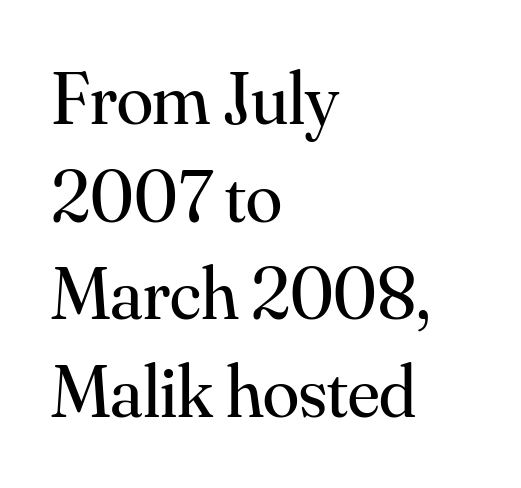
{"serif": "yes", "italic": "no", "bold": "no", "weight": "regular", "width": "normal", "stroke_contrast": "medium", "x_height": "small", "monospaced": "no", "underline": "no", "align": "left", "line_spacing": "normal", "line_spacing_ratio": 1.32, "letter_spacing": "normal", "letter_spacing_em": 0.0, "glyph_px": 74}
